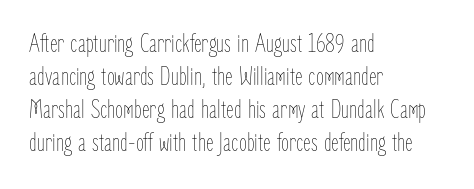
Q: Is the text bold? A: No.
Q: Is the text italic (slanted)? A: No, it is upright.
Q: Is the text underlined? A: No.
Q: How is the paragraph aligned? A: Left-aligned.
Q: Is the spacing between letters normal or unusually wide? A: Normal.
Q: Is the spacing between lines tight, normal or loose? A: Normal.
